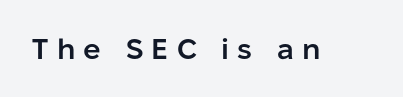
{"serif": "no", "italic": "no", "bold": "semi", "weight": "semibold", "width": "normal", "stroke_contrast": "low", "x_height": "medium", "monospaced": "no", "underline": "no", "letter_spacing": "wide", "letter_spacing_em": 0.29, "glyph_px": 29}
